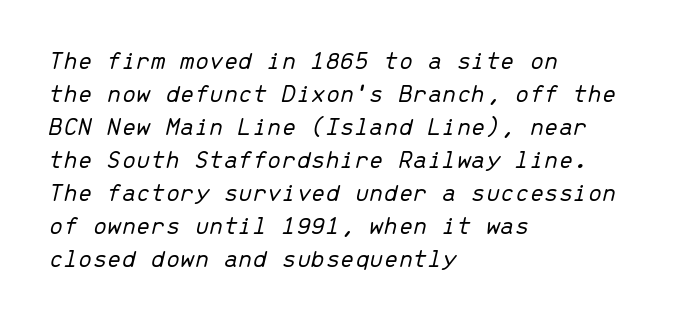
The image shows 26 px text type, italic (leaning right); set left-aligned, normal line spacing (1.27x), normal letter spacing, not underlined.
